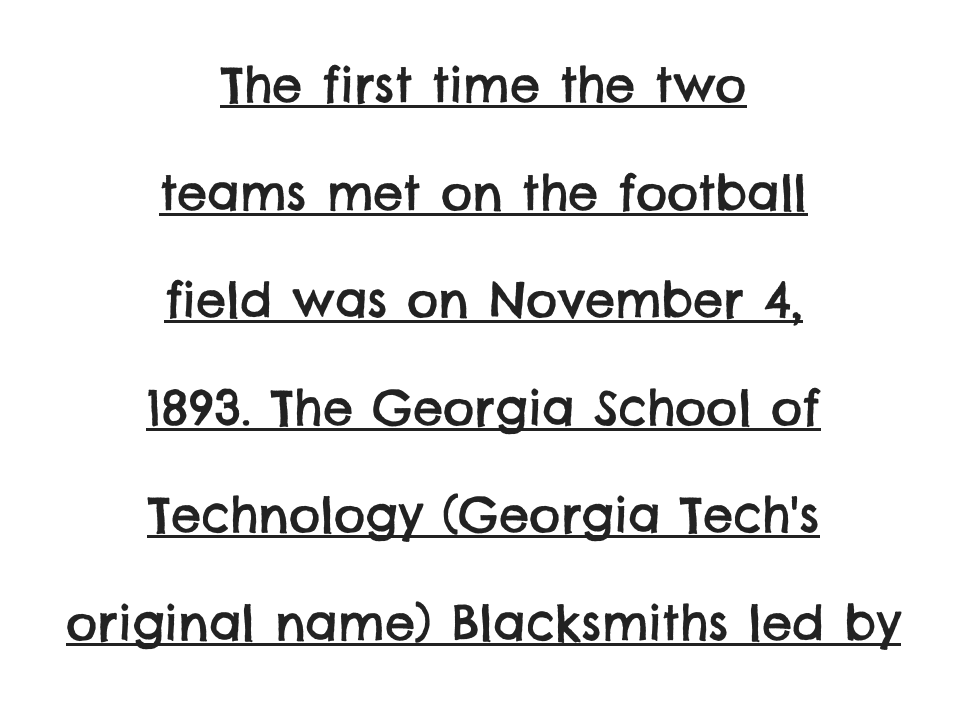
The image shows 48 px sans-serif type; set centered, loose line spacing (2.24x), normal letter spacing, underlined; low stroke contrast and a large x-height.
